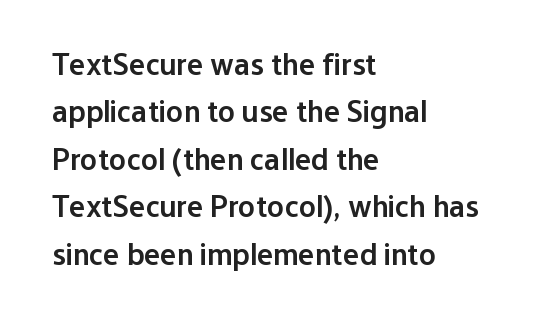
Ascenders rise straight up at ninety degrees. The strokes are fattened partway — semibold, not bold. Character widths vary here, with narrow letters taking less room than wide ones. No word sits above an underline.
